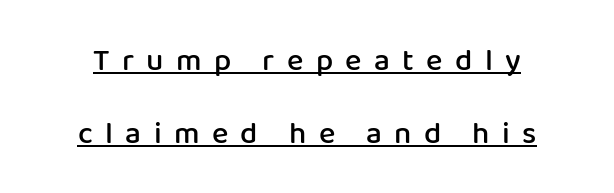
Interline gaps are noticeably wide in this sample. Summary of weight: moderately heavy, a semibold. Designer's note — italics off, roman on. Spacing verdict: proportional, widths tailored to each character.
